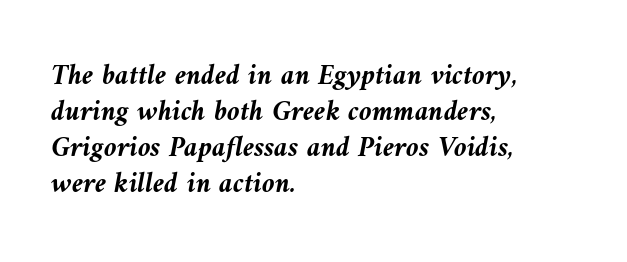
The image shows 29 px semibold type, italic (leaning left); set left-aligned, line spacing 1.24x, normal letter spacing, not underlined; medium stroke contrast and a medium x-height.
